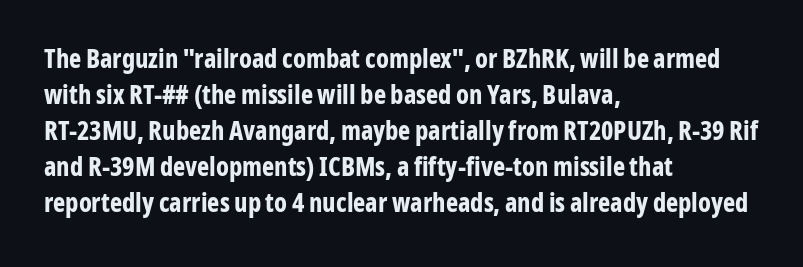
{"italic": "no", "bold": "yes", "underline": "no", "align": "left", "line_spacing": "normal", "line_spacing_ratio": 1.38, "letter_spacing": "normal", "letter_spacing_em": 0.0, "glyph_px": 26}
